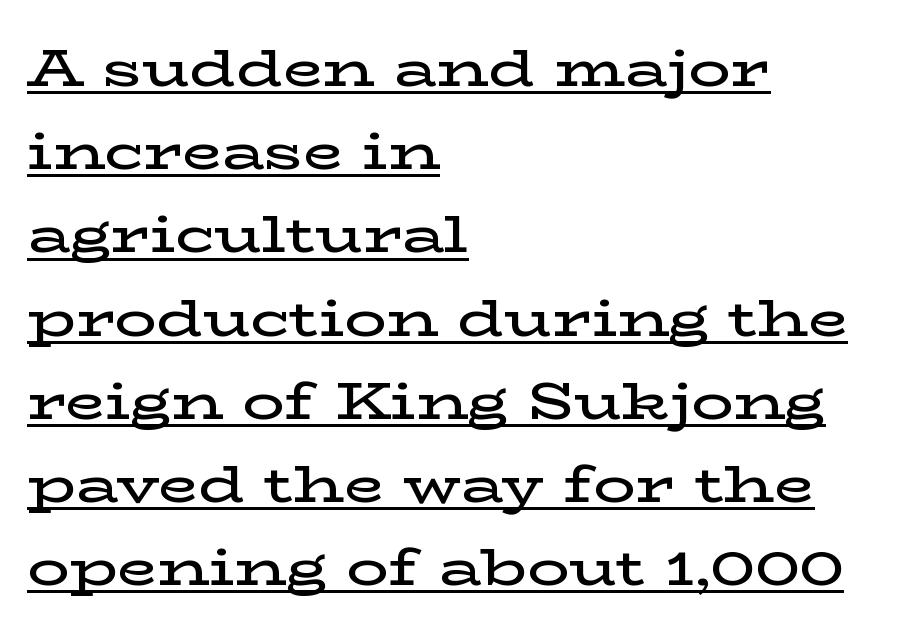
The image shows 52 px semibold, wide serif type, upright; set left-aligned, normal line spacing (1.6x), normal letter spacing, underlined; low stroke contrast and a medium x-height.
